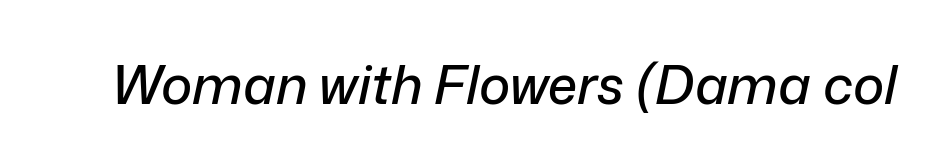
{"italic": "yes", "lean": "right", "slant_degrees": 12, "width": "normal", "stroke_contrast": "low", "x_height": "medium", "monospaced": "no", "underline": "no", "letter_spacing": "normal", "letter_spacing_em": 0.0, "glyph_px": 53}
